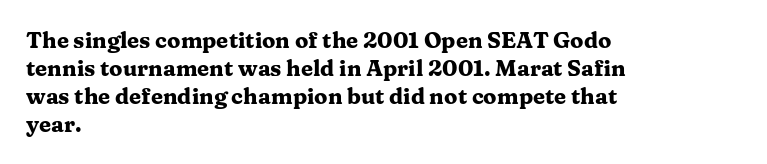
The axis of the letterforms is exactly vertical. Leftover space on each line is placed entirely after the last word. Each row of text sits above clean, open space. Students, note that the glyphs here touch the page at normal intervals.
